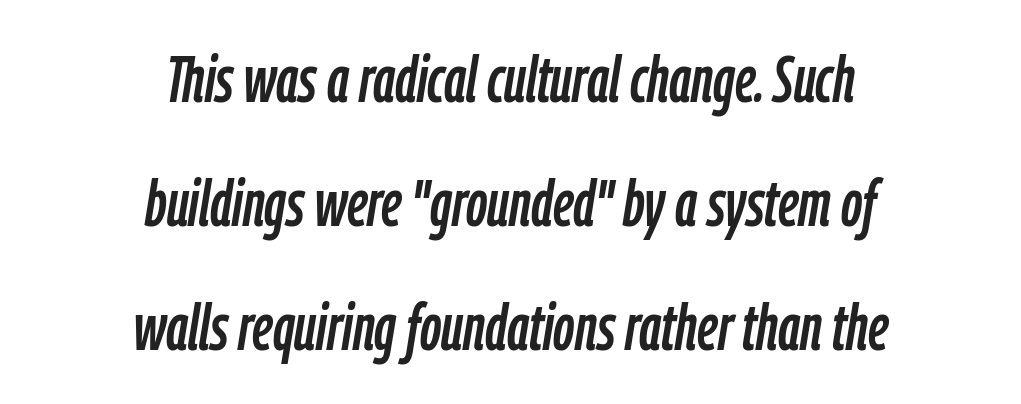
{"italic": "yes", "lean": "right", "slant_degrees": 9, "width": "condensed", "stroke_contrast": "low", "x_height": "medium", "monospaced": "no", "underline": "no", "align": "center", "line_spacing_ratio": 1.88, "letter_spacing": "normal", "letter_spacing_em": 0.0, "glyph_px": 66}
